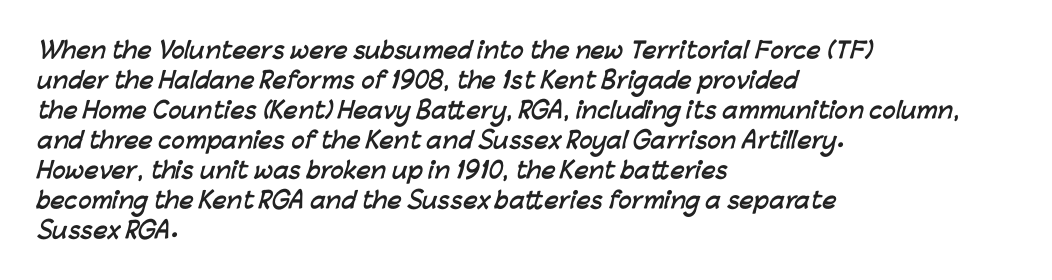
{"bold": "yes", "underline": "no", "align": "left", "line_spacing": "normal", "line_spacing_ratio": 1.36, "letter_spacing": "normal", "letter_spacing_em": 0.0, "glyph_px": 22}
